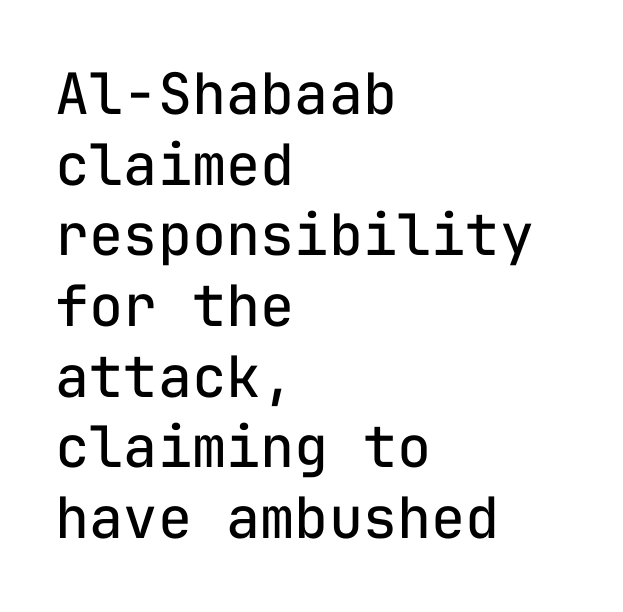
{"serif": "no", "italic": "no", "bold": "no", "weight": "regular", "width": "normal", "stroke_contrast": "low", "x_height": "medium", "monospaced": "yes", "underline": "no", "align": "left", "line_spacing_ratio": 1.24, "letter_spacing": "normal", "letter_spacing_em": 0.0, "glyph_px": 57}
